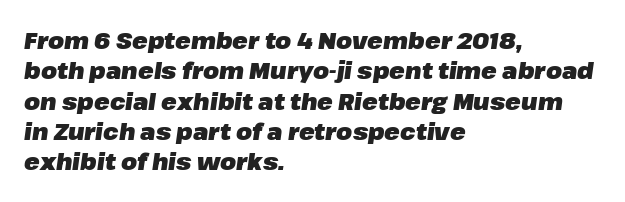
The image shows 23 px bold type, italic (leaning right); set left-aligned, normal line spacing (1.32x), normal letter spacing, not underlined.
